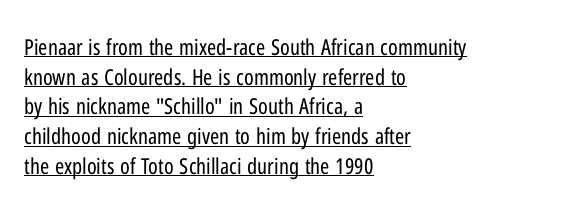
The image shows 22 px text type, upright; set left-aligned, normal line spacing (1.35x), normal letter spacing, underlined.
